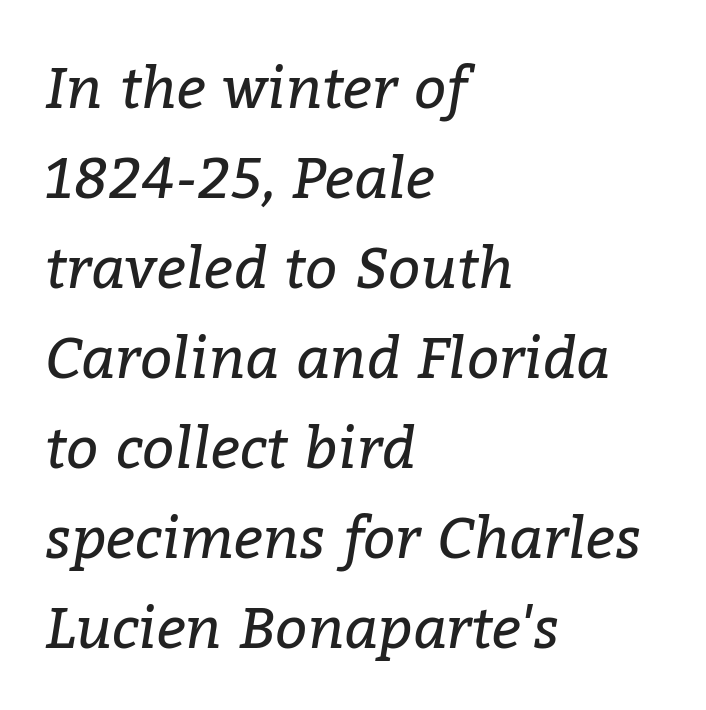
Vertical stems look standard width or narrower in stroke. To sum up the face: it has serifs. Short and long lines alike share a common starting point at left. Think of a printed novel: that variable character pitch is what you see here. The block of text has a typical density, with ordinary space between rows.
